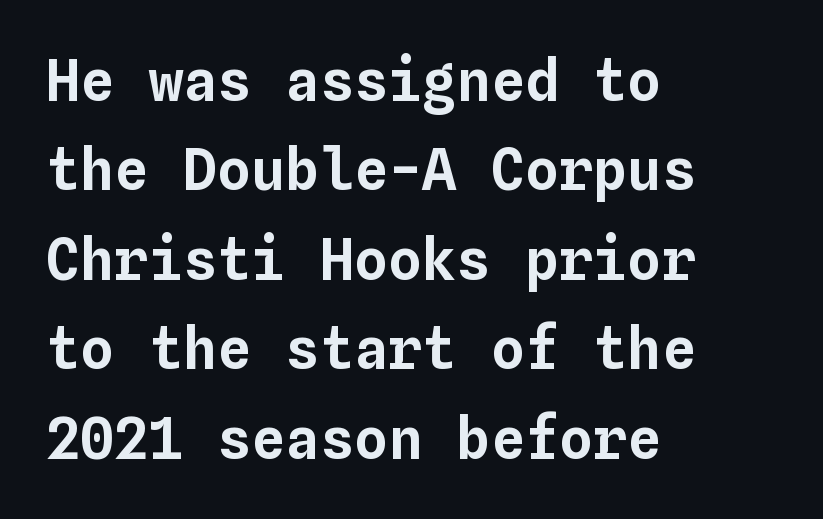
{"italic": "no", "width": "normal", "stroke_contrast": "low", "x_height": "medium", "monospaced": "yes", "underline": "no", "align": "left", "line_spacing": "normal", "line_spacing_ratio": 1.57, "letter_spacing": "normal", "letter_spacing_em": 0.0, "glyph_px": 57}
